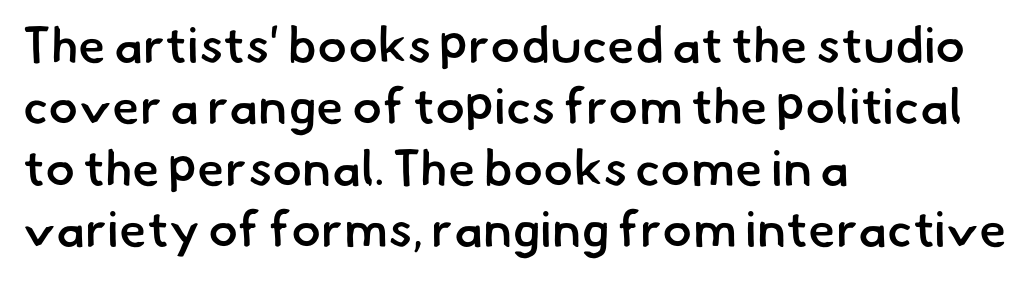
The image shows 50 px semibold sans-serif type; set left-aligned, line spacing 1.23x, normal letter spacing, not underlined; low stroke contrast and a small x-height.
